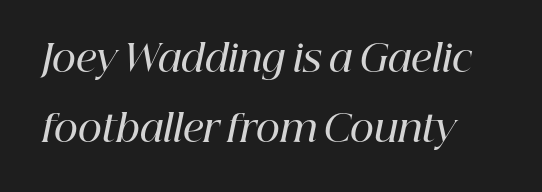
{"serif": "yes", "italic": "yes", "lean": "right", "slant_degrees": 12, "bold": "semi", "weight": "semibold", "width": "normal", "stroke_contrast": "high", "x_height": "medium", "monospaced": "no", "underline": "no", "line_spacing_ratio": 1.89, "letter_spacing": "normal", "letter_spacing_em": 0.0, "glyph_px": 37}
